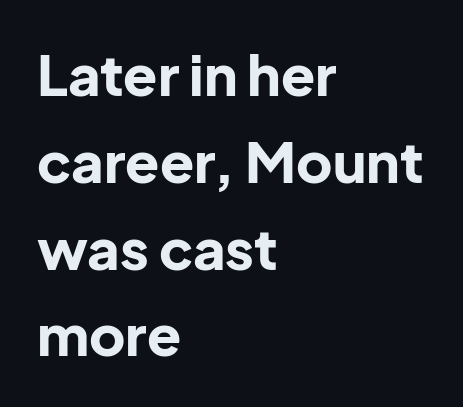
Every letter is thick-stroked: bold, no question. This is the regular roman posture of the typeface. No extra tracking has been applied to these lines. What's the leading like? Ordinary, nothing unusual. Character widths vary here, with narrow letters taking less room than wide ones. The setting favours the left margin, as ordinary paragraphs usually do.
